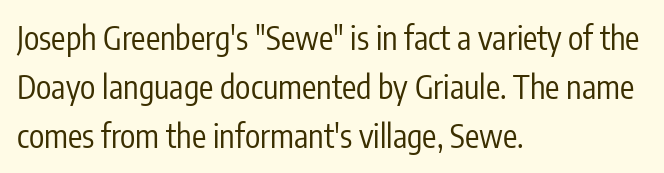
Weight: not bold — regular or lighter. Spacing between characters is what you'd get straight out of the box. Each letter keeps its own natural width here, so spacing adapts to shape. Stroke terminals: plain, sans-serif.
